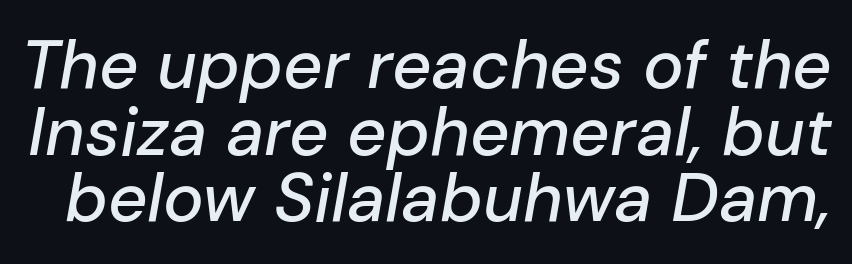
Q: Is the text italic (slanted)? A: Yes, it leans right by about 10 degrees.
Q: Is the text underlined? A: No.
Q: Is the spacing between letters normal or unusually wide? A: Normal.
Q: Is the spacing between lines tight, normal or loose? A: Tight.
Q: Width (condensed, normal, or wide)? A: Normal.
Q: Stroke contrast? A: Low.
Q: x-height? A: Medium.
Q: Monospaced? A: No.
